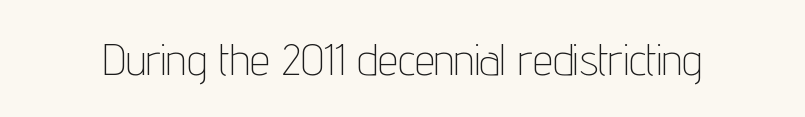
The image shows 45 px thin, condensed sans-serif type, upright; set normal letter spacing, not underlined; low stroke contrast and a medium x-height.
